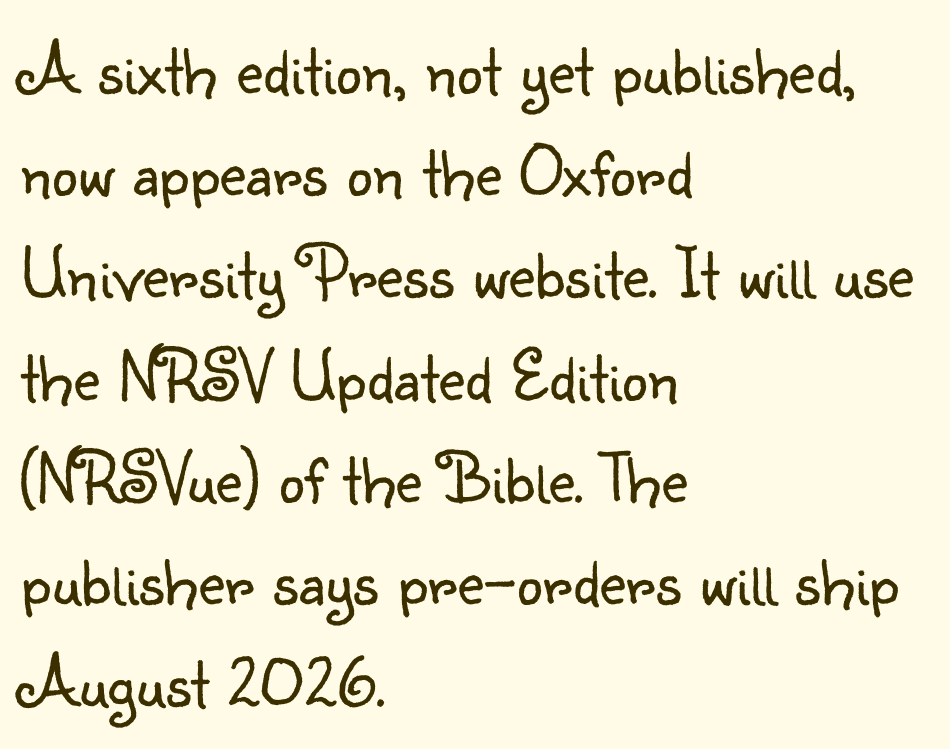
The image shows 73 px light sans-serif type, upright; set left-aligned, normal line spacing (1.4x), normal letter spacing, not underlined; low stroke contrast and a small x-height.
